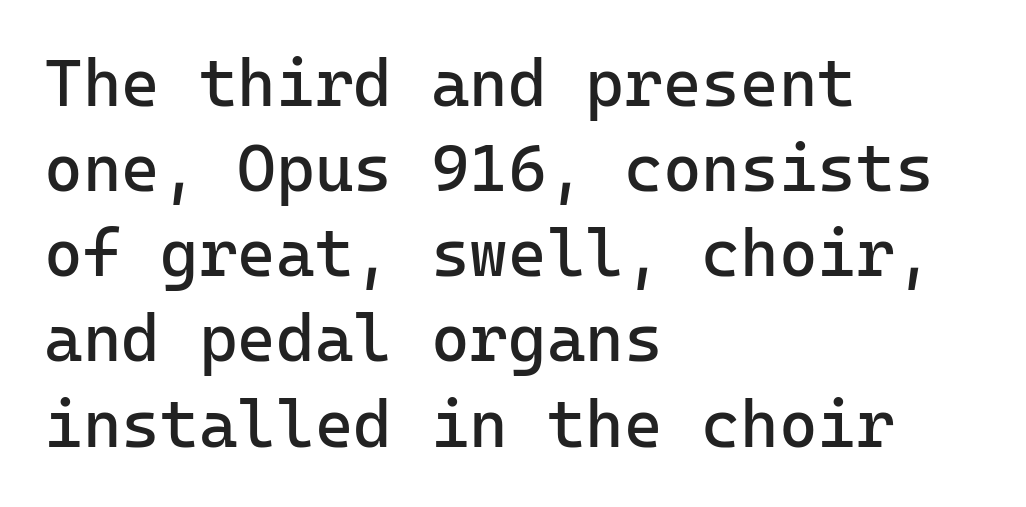
Check where the strokes stop: nothing finishes them off — pure sans. Upright lettering throughout. Ink coverage per letter is moderate at most. The letterforms sit shoulder to shoulder at normal distance. Left-aligned paragraph, ragged on the right.
